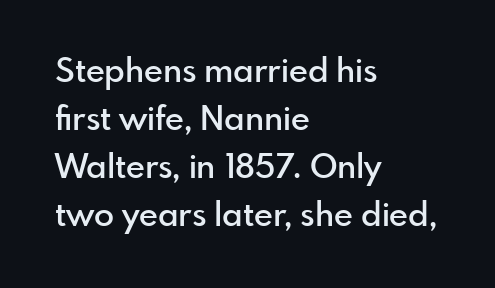
The image shows 33 px semibold sans-serif type, upright; set left-aligned, normal line spacing (1.45x), normal letter spacing, not underlined; a small x-height.
